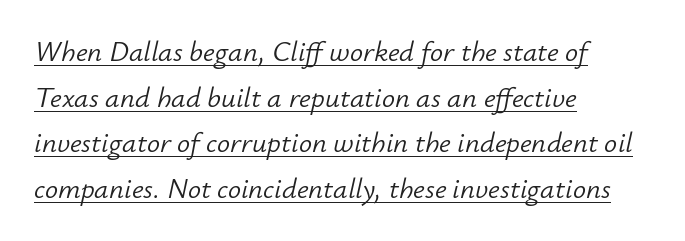
{"italic": "yes", "lean": "right", "slant_degrees": 12, "bold": "no", "weight": "light", "width": "normal", "stroke_contrast": "low", "x_height": "small", "monospaced": "no", "underline": "yes", "align": "left", "line_spacing": "normal", "line_spacing_ratio": 1.57, "letter_spacing": "normal", "letter_spacing_em": 0.0, "glyph_px": 29}
